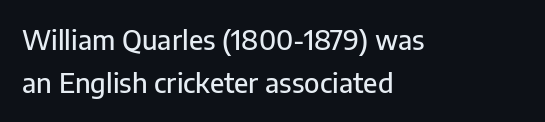
Q: Is the text italic (slanted)? A: No, it is upright.
Q: Is the text underlined? A: No.
Q: How is the paragraph aligned? A: Left-aligned.
Q: Is the spacing between letters normal or unusually wide? A: Normal.
Q: Is the spacing between lines tight, normal or loose? A: Normal.
